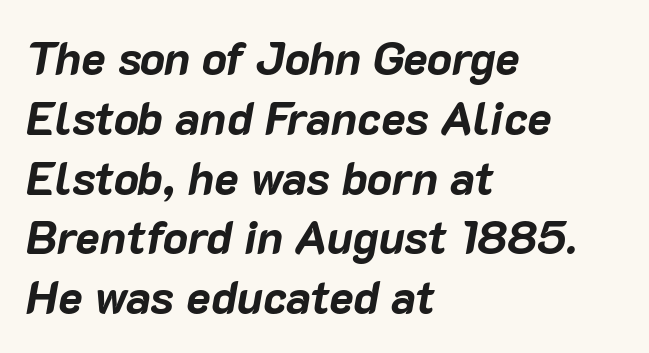
Q: Is the text bold? A: Yes.
Q: Is the text italic (slanted)? A: Yes, it leans right by about 10 degrees.
Q: Is the text underlined? A: No.
Q: How is the paragraph aligned? A: Left-aligned.
Q: Is the spacing between letters normal or unusually wide? A: Normal.
Q: Is the spacing between lines tight, normal or loose? A: Normal.
Q: Width (condensed, normal, or wide)? A: Normal.
Q: Stroke contrast? A: Low.
Q: x-height? A: Medium.
Q: Monospaced? A: No.
